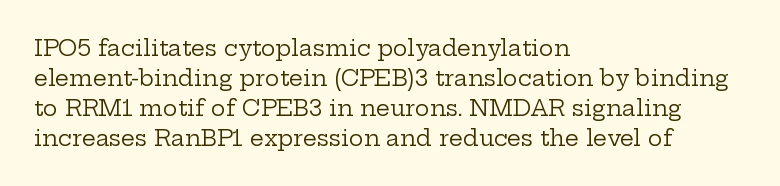
The image shows 22 px text type, upright; set left-aligned, normal line spacing (1.36x), normal letter spacing, not underlined.
